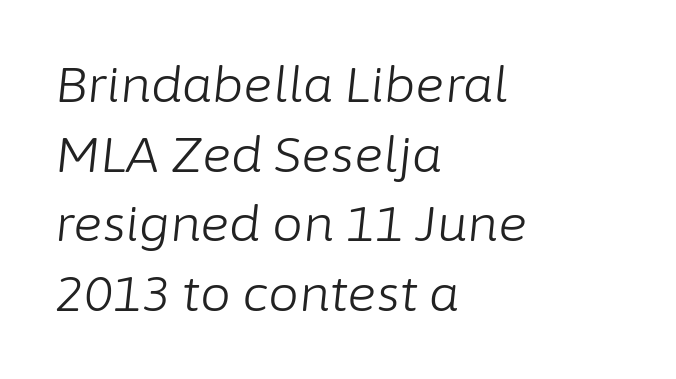
{"italic": "yes", "lean": "right", "slant_degrees": 6, "bold": "no", "weight": "light", "width": "normal", "stroke_contrast": "low", "x_height": "medium", "monospaced": "no", "underline": "no", "align": "left", "line_spacing": "normal", "line_spacing_ratio": 1.42, "letter_spacing": "normal", "letter_spacing_em": 0.0, "glyph_px": 49}
